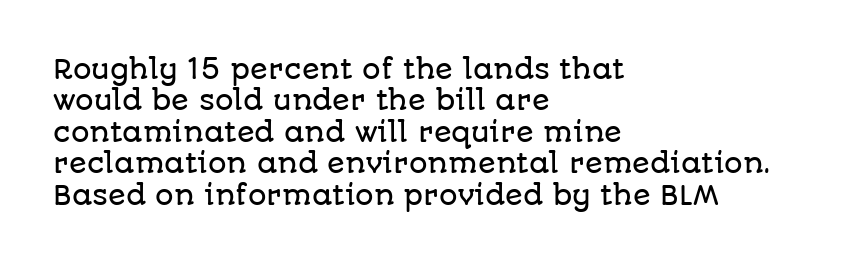
{"italic": "no", "underline": "no", "align": "left", "line_spacing_ratio": 1.21, "letter_spacing": "normal", "letter_spacing_em": 0.0, "glyph_px": 26}
